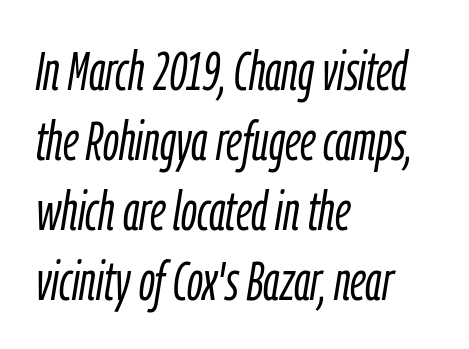
{"italic": "yes", "lean": "right", "slant_degrees": 9, "bold": "no", "weight": "light", "width": "condensed", "stroke_contrast": "low", "x_height": "medium", "monospaced": "no", "underline": "no", "align": "left", "line_spacing": "normal", "line_spacing_ratio": 1.27, "letter_spacing": "normal", "letter_spacing_em": 0.0, "glyph_px": 55}
